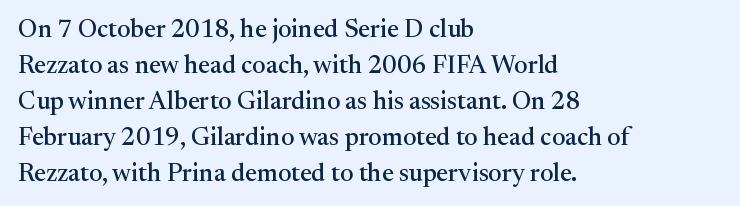
The image shows 25 px text type, upright; set left-aligned, normal line spacing (1.44x), normal letter spacing, not underlined.
